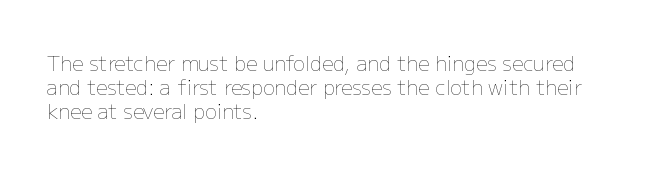
{"italic": "no", "bold": "no", "underline": "no", "align": "left", "line_spacing_ratio": 1.21, "letter_spacing": "normal", "letter_spacing_em": 0.0, "glyph_px": 20}
